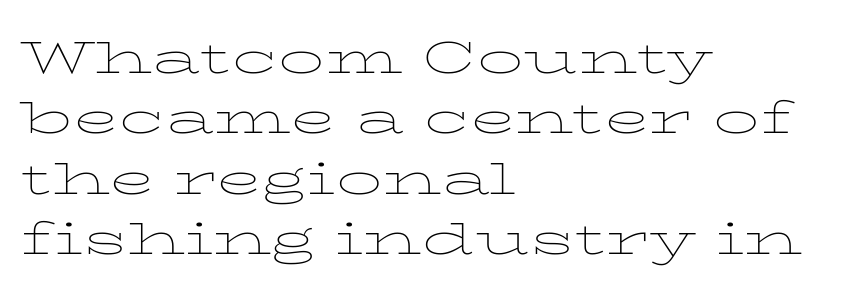
The image shows 46 px thin, wide serif type, upright; set left-aligned, normal line spacing (1.31x), normal letter spacing, not underlined; low stroke contrast and a medium x-height.
